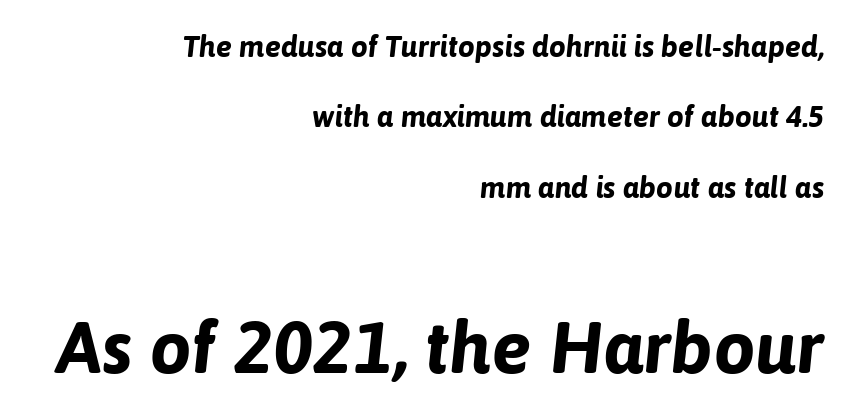
Q: Is the text bold? A: Yes.
Q: Is the text italic (slanted)? A: Yes, it leans right by about 6 degrees.
Q: Is the text underlined? A: No.
Q: How is the paragraph aligned? A: Right-aligned.
Q: Is the spacing between letters normal or unusually wide? A: Normal.
Q: Is the spacing between lines tight, normal or loose? A: Loose.
Q: Which block of text is set in a larger size, the first (top) or the second (bottom)? A: The second (bottom) one.
Q: Width (condensed, normal, or wide)? A: Normal.
Q: Stroke contrast? A: Low.
Q: x-height? A: Medium.
Q: Monospaced? A: No.
